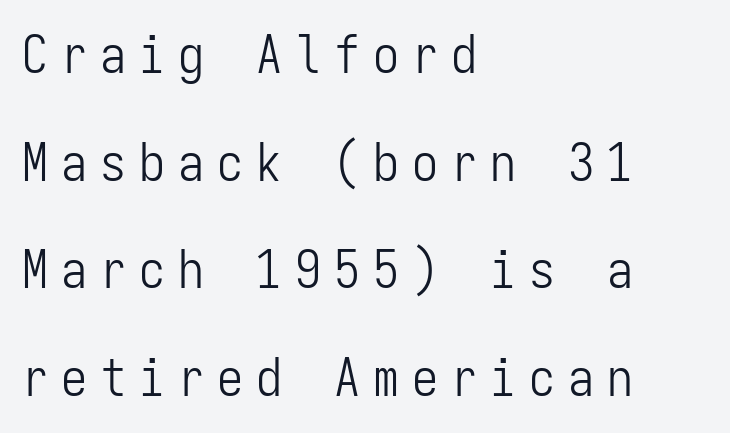
The face used here is monospaced, like something from a code editor. You could fit nearly another row in the gap between these rows. The letters stand straight up with perfectly vertical stems. The characters display no serif detailing; their extremities are plain.
